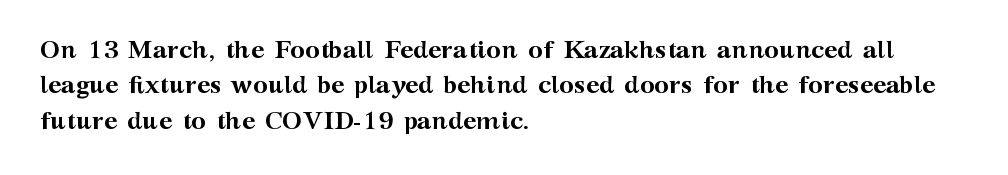
Q: Is the text bold? A: Yes.
Q: Is the text italic (slanted)? A: No, it is upright.
Q: Is the text underlined? A: No.
Q: How is the paragraph aligned? A: Left-aligned.
Q: Is the spacing between letters normal or unusually wide? A: Normal.
Q: Is the spacing between lines tight, normal or loose? A: Normal.
